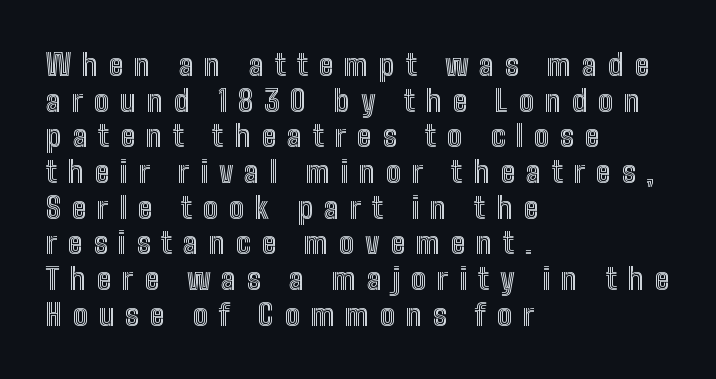
Q: Is the text italic (slanted)? A: No, it is upright.
Q: Is the text underlined? A: No.
Q: How is the paragraph aligned? A: Left-aligned.
Q: Is the spacing between letters normal or unusually wide? A: Unusually wide.
Q: Width (condensed, normal, or wide)? A: Condensed.
Q: x-height? A: Medium.
Q: Monospaced? A: No.
